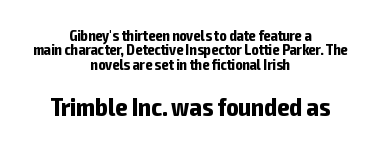
The image shows 26 px bold type, upright; set centered, tight line spacing (0.96x), normal letter spacing, not underlined; the second (bottom) block is 1.73x larger.
